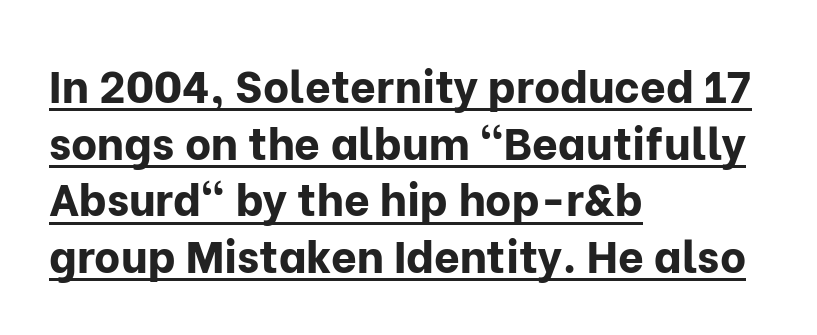
Q: Is the text bold? A: Yes.
Q: Is the text italic (slanted)? A: No, it is upright.
Q: Is the typeface a serif or a sans-serif typeface? A: Sans-serif.
Q: Is the text underlined? A: Yes.
Q: How is the paragraph aligned? A: Left-aligned.
Q: Is the spacing between letters normal or unusually wide? A: Normal.
Q: Is the spacing between lines tight, normal or loose? A: Normal.
Q: Width (condensed, normal, or wide)? A: Normal.
Q: Stroke contrast? A: Low.
Q: x-height? A: Medium.
Q: Monospaced? A: No.
